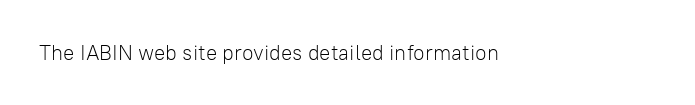
The image shows 21 px text type, upright; set left-aligned, normal letter spacing, not underlined.
